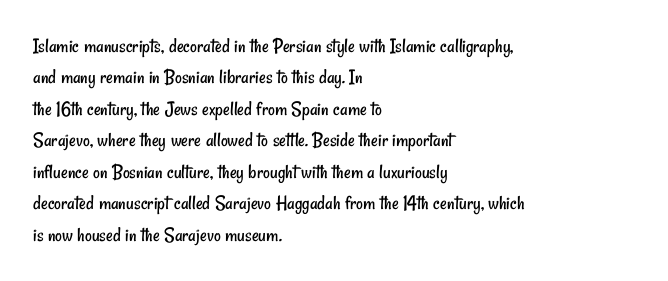
{"bold": "no", "underline": "no", "align": "left", "line_spacing": "normal", "line_spacing_ratio": 1.5, "letter_spacing": "normal", "letter_spacing_em": 0.0, "glyph_px": 21}
